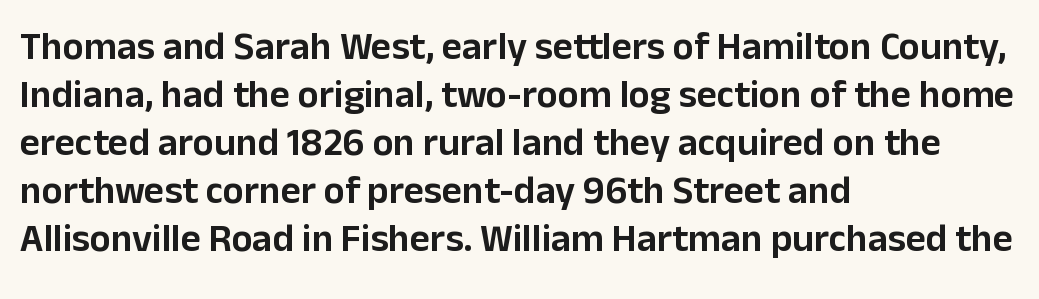
This rendering leaves character spacing at its baseline value. The passage shown is typed in a proportional face where columns would drift. The rendering shows plain stroke endings on the letterforms — a sans-serif design. The letters stand upright; this is a roman face. Horizontally, the lines are justified to the leading edge only.
